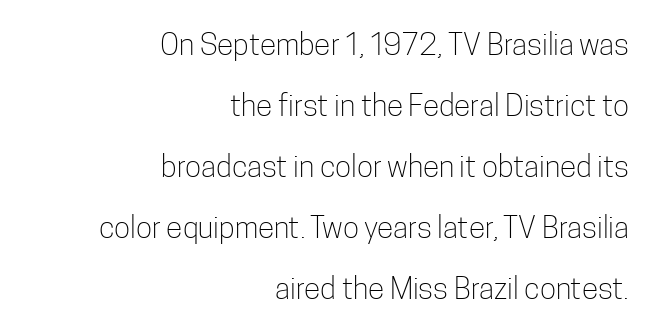
Vertical spacing — loose. The space directly below the letters is spotless. No heavy texture on the line: the type isn't bold. The face used here is a sans, in the tradition of grotesques and geometrics. The tracking reads as untouched default to a designer's eye.
